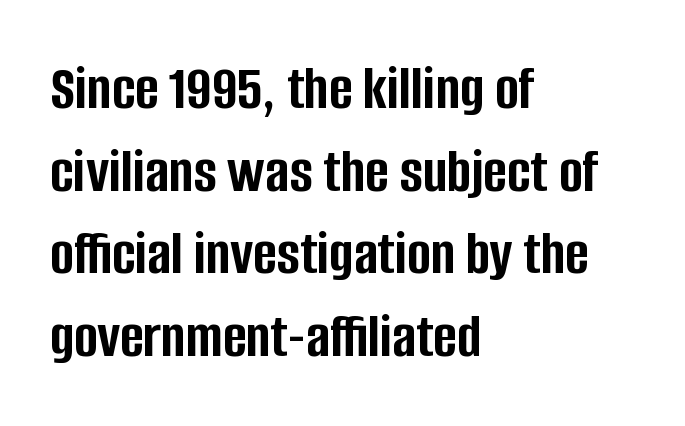
{"serif": "no", "italic": "no", "bold": "yes", "weight": "semibold", "width": "condensed", "stroke_contrast": "low", "x_height": "large", "monospaced": "no", "underline": "no", "align": "left", "line_spacing": "normal", "line_spacing_ratio": 1.29, "letter_spacing": "normal", "letter_spacing_em": 0.0, "glyph_px": 64}
